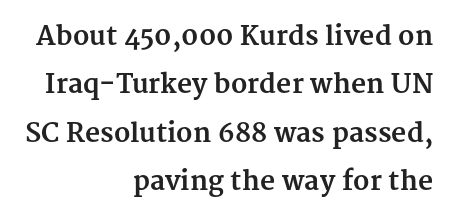
{"italic": "no", "bold": "yes", "underline": "no", "align": "right", "line_spacing_ratio": 1.86, "letter_spacing": "normal", "letter_spacing_em": 0.0, "glyph_px": 26}
